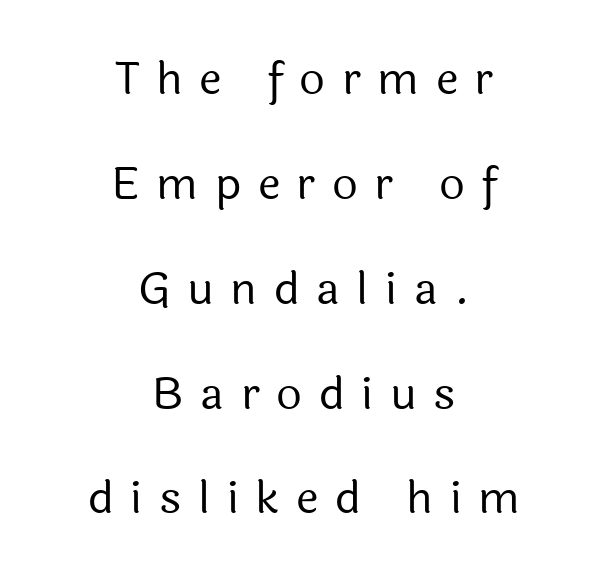
The image shows 45 px regular-weight sans-serif type, upright; set centered, loose line spacing (2.33x), unusually wide letter spacing (+0.37 em), not underlined; a medium x-height.
